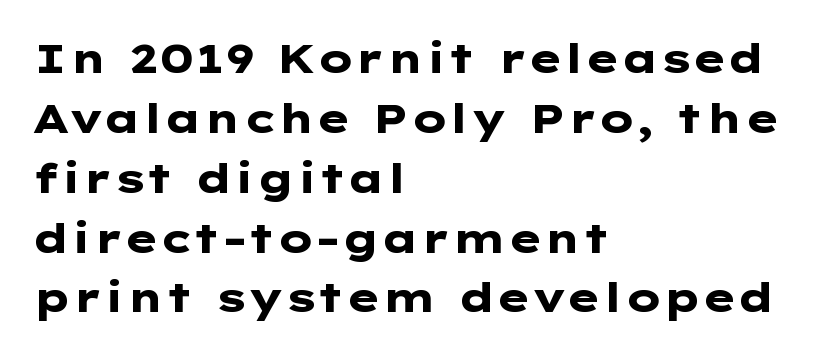
Caption: multi-line text, flush left, ragged right. Evenly set lines give the paragraph a standard silhouette. The foot of each line stays bare and open. A sans-serif font was chosen for this passage. Glyph-to-glyph distance matches everyday printed text.
